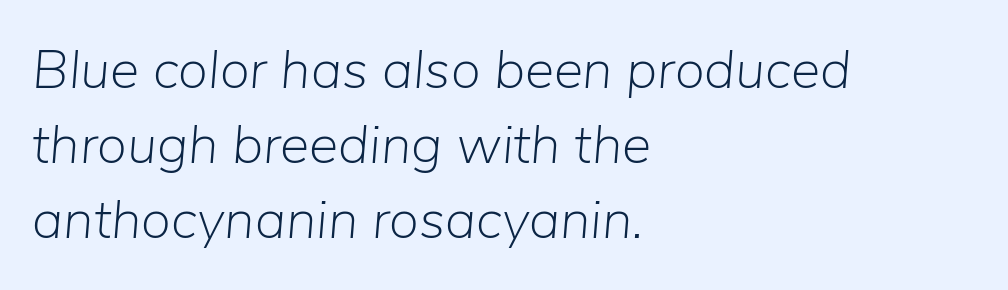
{"italic": "yes", "lean": "right", "slant_degrees": 5, "bold": "no", "weight": "light", "width": "normal", "stroke_contrast": "low", "x_height": "medium", "monospaced": "no", "underline": "no", "align": "left", "line_spacing": "normal", "line_spacing_ratio": 1.36, "letter_spacing": "normal", "letter_spacing_em": 0.0, "glyph_px": 55}
